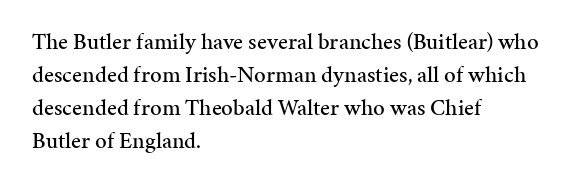
The block of text has a typical density, with ordinary space between rows. Tracking here is standard; glyphs follow each other at the usual distance. The strip under each line holds only bare page. The lettering holds an erect, upright posture throughout. Teacher's note: observe the even left margin — that is flush-left alignment.
